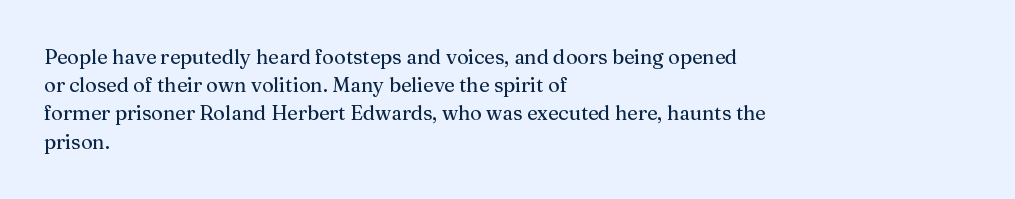
Q: Is the text italic (slanted)? A: No, it is upright.
Q: Is the text underlined? A: No.
Q: How is the paragraph aligned? A: Left-aligned.
Q: Is the spacing between letters normal or unusually wide? A: Normal.
Q: Is the spacing between lines tight, normal or loose? A: Normal.
